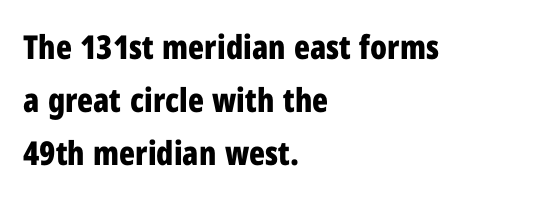
Bold? Absolutely — the strokes are thick and heavy. Typeset ragged right — the left edge is the straight one. Successive baselines arrive at the customary interval. Every character sits straight up, as roman type does.
